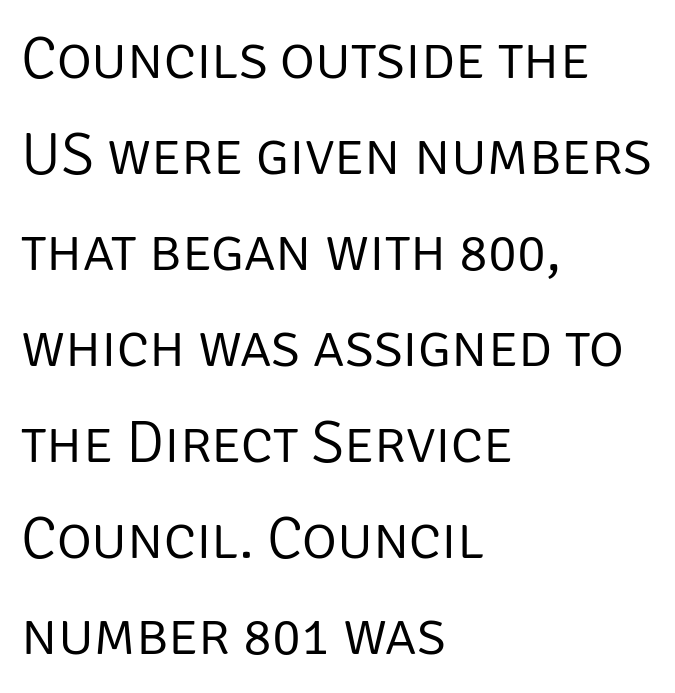
{"serif": "no", "italic": "no", "bold": "no", "weight": "light", "width": "normal", "stroke_contrast": "low", "x_height": "large", "monospaced": "no", "underline": "no", "align": "left", "line_spacing": "normal", "line_spacing_ratio": 1.6, "letter_spacing": "normal", "letter_spacing_em": 0.0, "glyph_px": 60}
